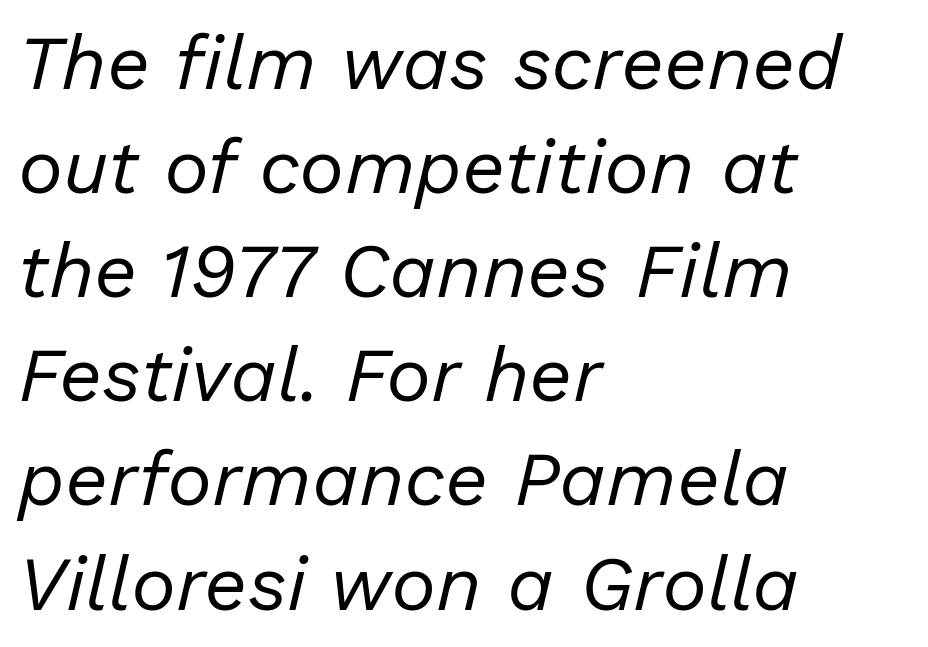
The image shows 76 px regular-weight type, italic (leaning right); set left-aligned, normal line spacing (1.37x), normal letter spacing, not underlined; low stroke contrast and a medium x-height.
